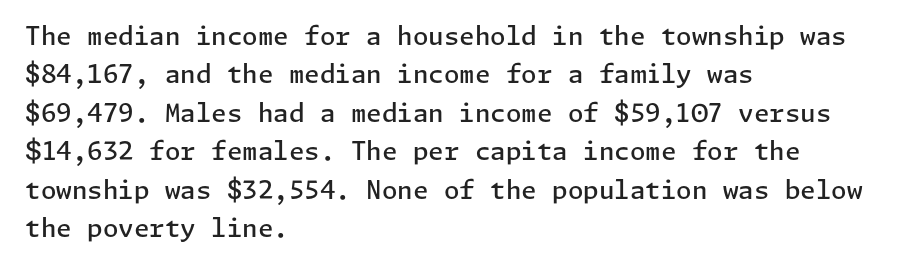
Has an underline been added? It has not. A typesetter would mark this as roman, not italic. The passage shown has conventional tracking throughout. The rows are spaced the way most documents space them. Each line starts at the same left margin while the right side varies. The font is running at a semibold setting, under full bold.
